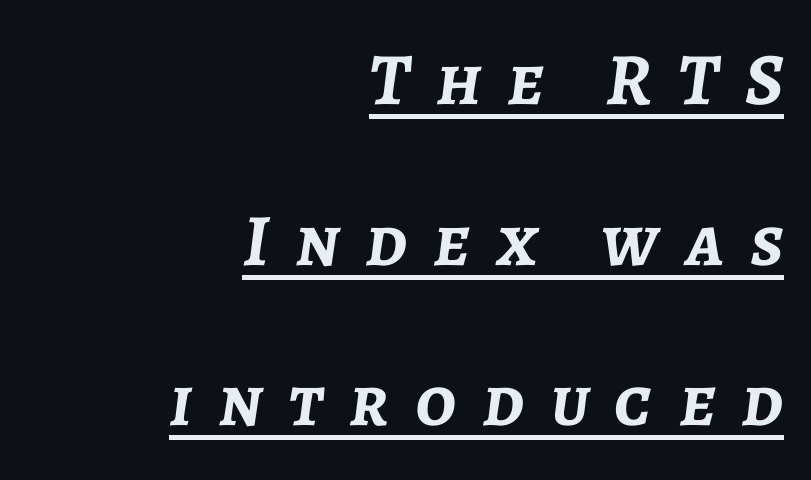
{"italic": "yes", "lean": "right", "slant_degrees": 7, "bold": "yes", "weight": "semibold", "width": "normal", "stroke_contrast": "low", "x_height": "medium", "monospaced": "no", "underline": "yes", "align": "right", "line_spacing": "loose", "line_spacing_ratio": 2.17, "letter_spacing": "wide", "letter_spacing_em": 0.35, "glyph_px": 74}
